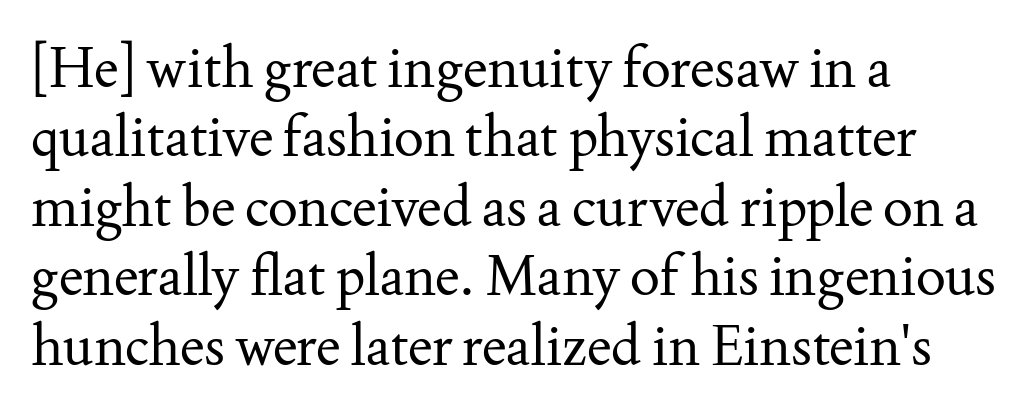
Q: Is the text bold? A: No.
Q: Is the text italic (slanted)? A: No, it is upright.
Q: Is the typeface a serif or a sans-serif typeface? A: Serif.
Q: Is the text underlined? A: No.
Q: How is the paragraph aligned? A: Left-aligned.
Q: Is the spacing between letters normal or unusually wide? A: Normal.
Q: Width (condensed, normal, or wide)? A: Normal.
Q: Stroke contrast? A: Medium.
Q: x-height? A: Small.
Q: Monospaced? A: No.
